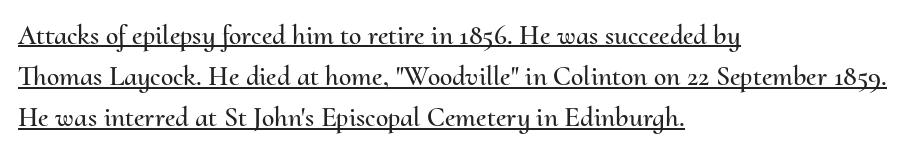
{"italic": "no", "width": "normal", "stroke_contrast": "medium", "x_height": "small", "monospaced": "no", "underline": "yes", "align": "left", "line_spacing": "normal", "line_spacing_ratio": 1.47, "letter_spacing": "normal", "letter_spacing_em": 0.0, "glyph_px": 28}
